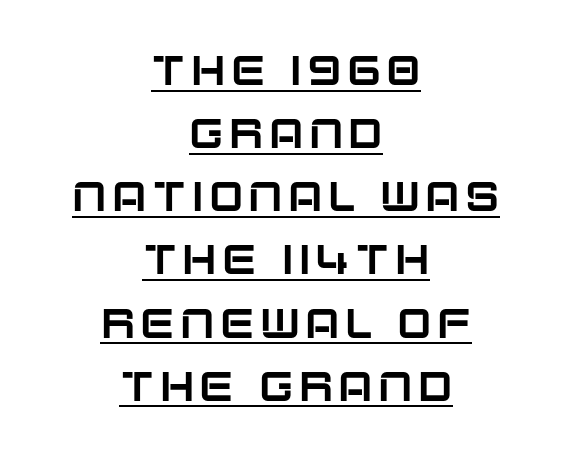
Q: Is the text italic (slanted)? A: No, it is upright.
Q: Is the typeface a serif or a sans-serif typeface? A: Sans-serif.
Q: Is the text underlined? A: Yes.
Q: How is the paragraph aligned? A: Centered.
Q: Is the spacing between lines tight, normal or loose? A: Normal.
Q: Width (condensed, normal, or wide)? A: Normal.
Q: Stroke contrast? A: Low.
Q: x-height? A: Large.
Q: Monospaced? A: No.
